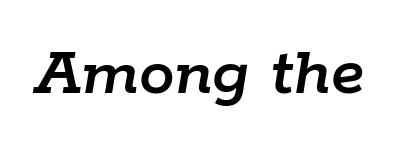
Q: Is the text italic (slanted)? A: Yes, it leans right by about 9 degrees.
Q: Is the text underlined? A: No.
Q: Is the spacing between letters normal or unusually wide? A: Normal.
Q: Width (condensed, normal, or wide)? A: Normal.
Q: Stroke contrast? A: Low.
Q: x-height? A: Medium.
Q: Monospaced? A: No.
